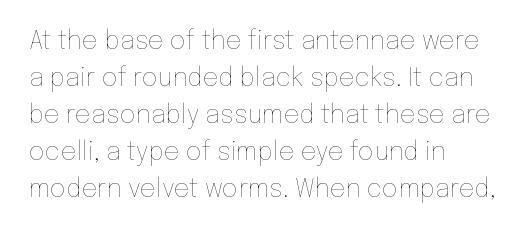
Q: Is the text bold? A: No.
Q: Is the text italic (slanted)? A: No, it is upright.
Q: Is the text underlined? A: No.
Q: How is the paragraph aligned? A: Left-aligned.
Q: Is the spacing between letters normal or unusually wide? A: Normal.
Q: Is the spacing between lines tight, normal or loose? A: Normal.
